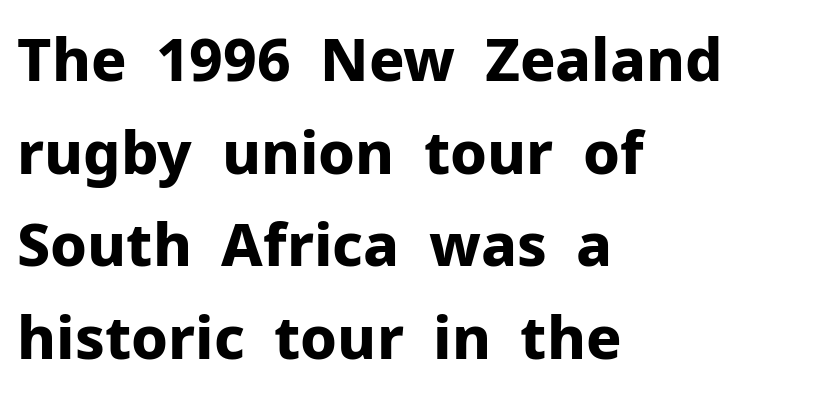
{"serif": "no", "italic": "no", "bold": "yes", "weight": "bold", "width": "normal", "stroke_contrast": "low", "x_height": "medium", "monospaced": "no", "underline": "no", "align": "left", "line_spacing": "normal", "line_spacing_ratio": 1.57, "letter_spacing": "normal", "letter_spacing_em": 0.0, "glyph_px": 59}
